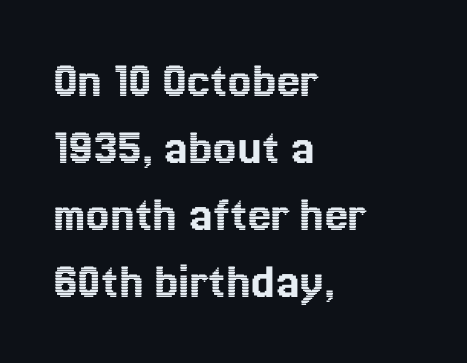
{"italic": "no", "width": "normal", "x_height": "medium", "monospaced": "no", "underline": "no", "align": "left", "line_spacing": "normal", "line_spacing_ratio": 1.29, "letter_spacing": "normal", "letter_spacing_em": 0.0, "glyph_px": 52}
